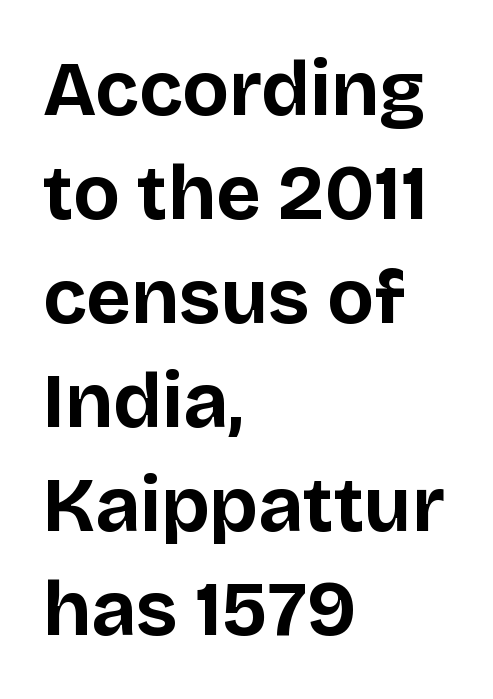
Posture: upright roman. The specimen omits any rule beneath the text block's lines. Baseline-to-baseline distance is the conventional proportion of letter height. Thick stems and heavy bowls — unmistakably bold. Letterform terminals end flat and unadorned throughout the passage.
